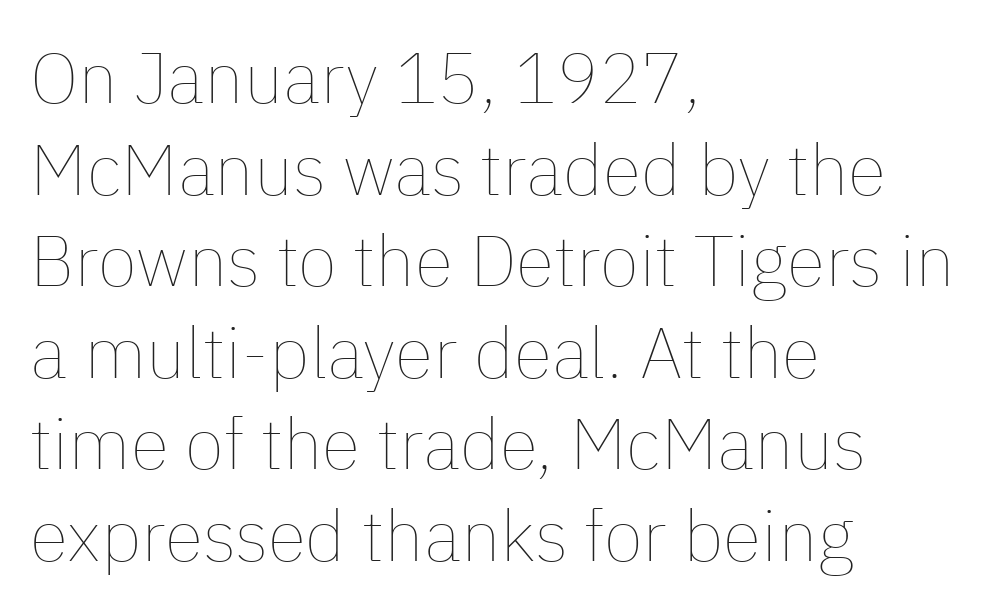
Q: Is the text bold? A: No.
Q: Is the text italic (slanted)? A: No, it is upright.
Q: Is the text underlined? A: No.
Q: How is the paragraph aligned? A: Left-aligned.
Q: Is the spacing between letters normal or unusually wide? A: Normal.
Q: Is the spacing between lines tight, normal or loose? A: Normal.
Q: Width (condensed, normal, or wide)? A: Normal.
Q: Stroke contrast? A: Low.
Q: x-height? A: Medium.
Q: Monospaced? A: No.
